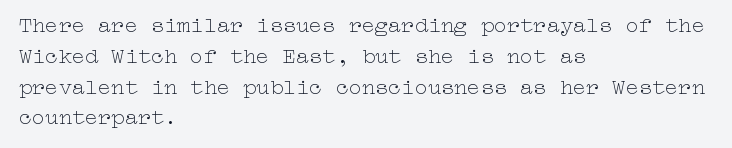
Q: Is the text bold? A: No.
Q: Is the text italic (slanted)? A: No, it is upright.
Q: Is the text underlined? A: No.
Q: How is the paragraph aligned? A: Left-aligned.
Q: Is the spacing between letters normal or unusually wide? A: Normal.
Q: Is the spacing between lines tight, normal or loose? A: Normal.
